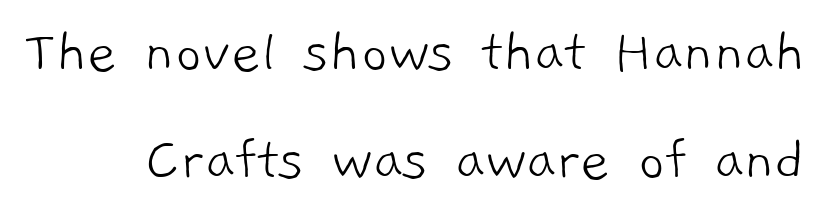
Q: Is the text bold? A: No.
Q: Is the typeface a serif or a sans-serif typeface? A: Sans-serif.
Q: Is the text underlined? A: No.
Q: Is the spacing between letters normal or unusually wide? A: Normal.
Q: Is the spacing between lines tight, normal or loose? A: Normal.
Q: Width (condensed, normal, or wide)? A: Normal.
Q: Stroke contrast? A: Low.
Q: x-height? A: Medium.
Q: Monospaced? A: No.
